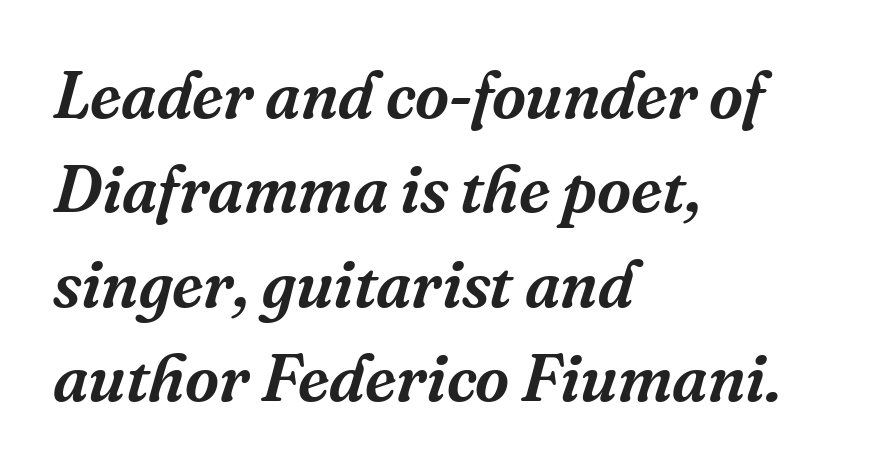
{"serif": "yes", "italic": "yes", "lean": "right", "slant_degrees": 16, "width": "normal", "stroke_contrast": "medium", "x_height": "medium", "monospaced": "no", "underline": "no", "align": "left", "line_spacing": "normal", "line_spacing_ratio": 1.43, "letter_spacing": "normal", "letter_spacing_em": 0.0, "glyph_px": 66}
